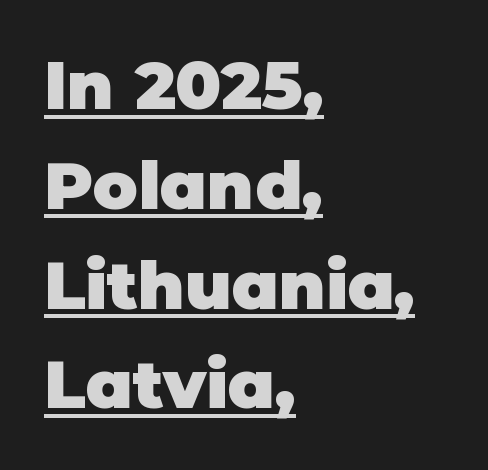
Q: Is the text bold? A: Yes.
Q: Is the text italic (slanted)? A: No, it is upright.
Q: Is the typeface a serif or a sans-serif typeface? A: Sans-serif.
Q: Is the text underlined? A: Yes.
Q: How is the paragraph aligned? A: Left-aligned.
Q: Is the spacing between letters normal or unusually wide? A: Normal.
Q: Is the spacing between lines tight, normal or loose? A: Normal.
Q: Width (condensed, normal, or wide)? A: Normal.
Q: Stroke contrast? A: Low.
Q: x-height? A: Large.
Q: Monospaced? A: No.
